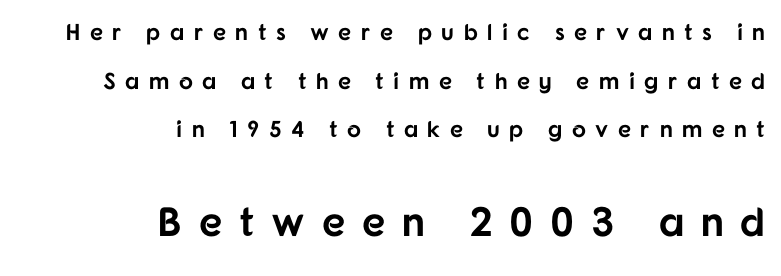
You can tell it's not italic because the verticals are truly vertical. Caption: upper text group reduced, lower text group enlarged. What kind of face is this? One without serifs — a sans. Alignment: flush right. Here the glyphs are tracked loosely, breaking word shapes into spaced letters.
